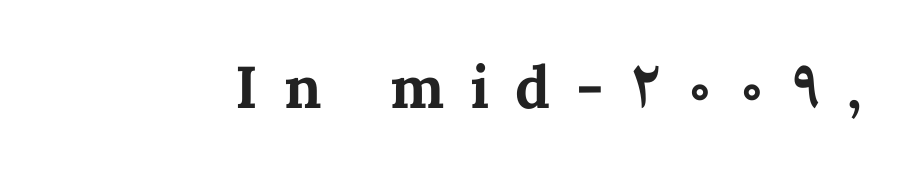
The image shows 59 px bold type, upright; set unusually wide letter spacing (+0.44 em), not underlined; medium stroke contrast and a medium x-height.
